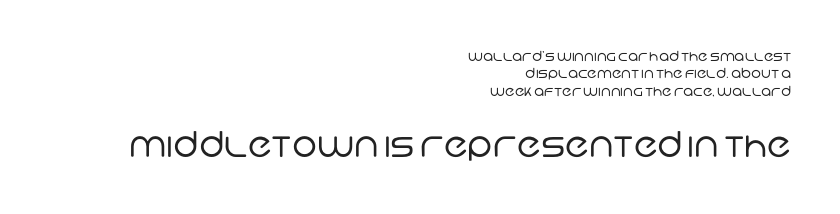
The image shows 35 px regular-weight sans-serif type; set right-aligned, normal line spacing (1.25x), normal letter spacing, not underlined; the second (bottom) block is 2.5x larger; low stroke contrast and a large x-height.
